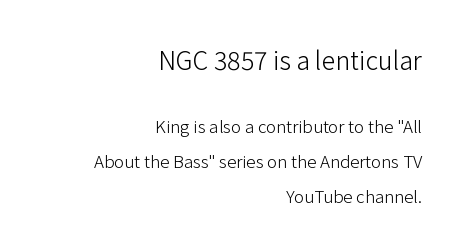
If you squint, the top block still reads clearly — it's the larger of the two. Anything drawn beneath the words? Only blank space. Widely set lines give the paragraph a tall, airy silhouette. Horizontal alignment here is rightward, an uncommon choice for prose. How are the letters spaced? Ordinarily, with no added tracking.
